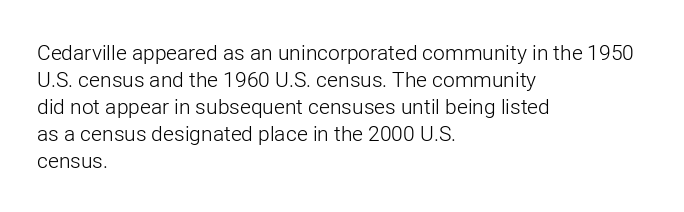
Q: Is the text bold? A: No.
Q: Is the text italic (slanted)? A: No, it is upright.
Q: Is the text underlined? A: No.
Q: How is the paragraph aligned? A: Left-aligned.
Q: Is the spacing between letters normal or unusually wide? A: Normal.
Q: Is the spacing between lines tight, normal or loose? A: Normal.
